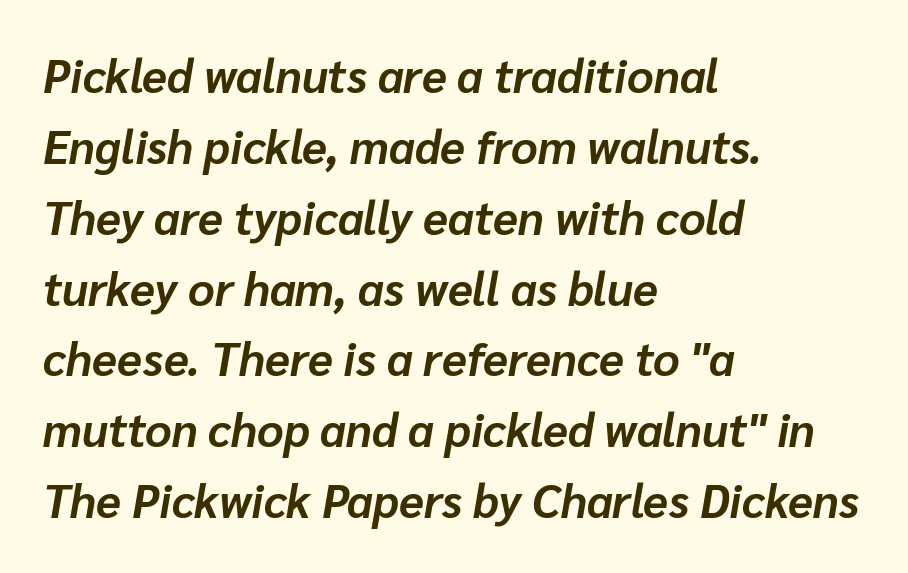
Q: Is the text bold? A: Yes.
Q: Is the text italic (slanted)? A: Yes, it leans right by about 10 degrees.
Q: Is the text underlined? A: No.
Q: How is the paragraph aligned? A: Left-aligned.
Q: Is the spacing between letters normal or unusually wide? A: Normal.
Q: Is the spacing between lines tight, normal or loose? A: Normal.
Q: Width (condensed, normal, or wide)? A: Normal.
Q: Stroke contrast? A: Low.
Q: x-height? A: Medium.
Q: Monospaced? A: No.
